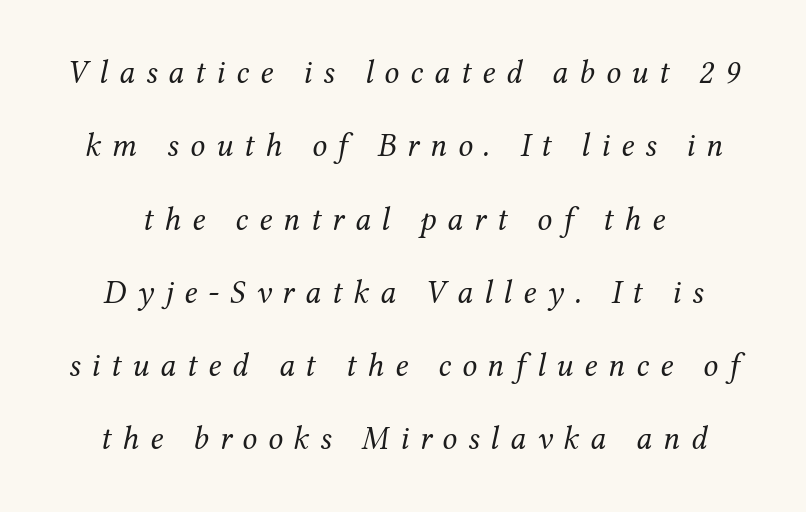
{"serif": "yes", "italic": "yes", "lean": "right", "slant_degrees": 12, "bold": "no", "weight": "regular", "width": "normal", "stroke_contrast": "medium", "x_height": "medium", "monospaced": "no", "underline": "no", "line_spacing": "loose", "line_spacing_ratio": 2.22, "letter_spacing": "wide", "letter_spacing_em": 0.33, "glyph_px": 33}
